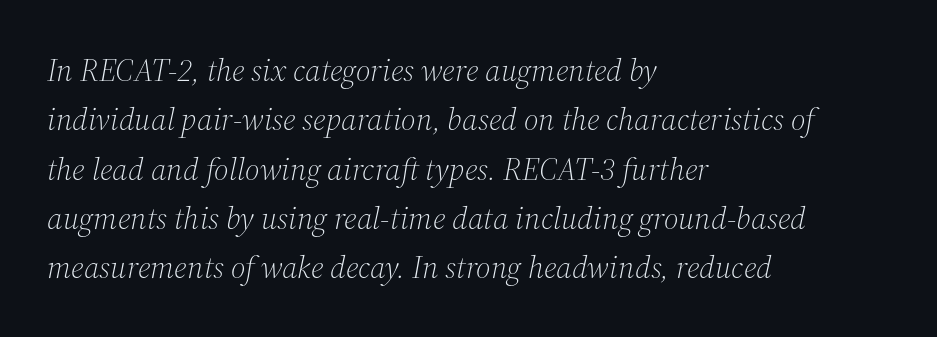
{"serif": "yes", "italic": "yes", "lean": "right", "slant_degrees": 12, "bold": "no", "weight": "light", "width": "normal", "stroke_contrast": "medium", "x_height": "medium", "monospaced": "no", "underline": "no", "align": "left", "line_spacing": "normal", "line_spacing_ratio": 1.54, "letter_spacing": "normal", "letter_spacing_em": 0.0, "glyph_px": 32}
